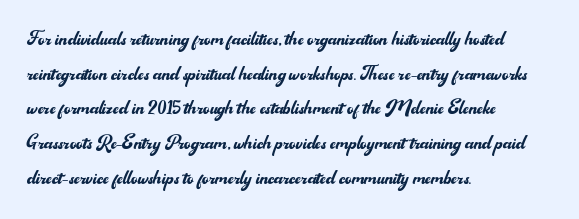
Q: Is the text bold? A: No.
Q: Is the text italic (slanted)? A: Yes.
Q: Is the text underlined? A: No.
Q: How is the paragraph aligned? A: Left-aligned.
Q: Is the spacing between letters normal or unusually wide? A: Normal.
Q: Is the spacing between lines tight, normal or loose? A: Normal.
